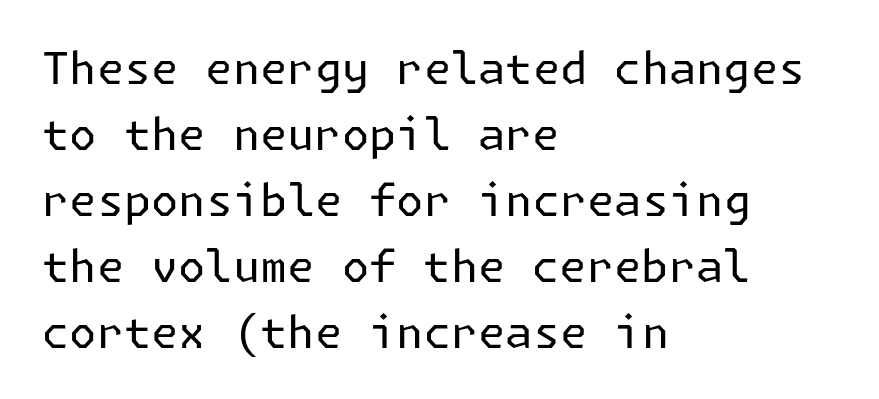
{"serif": "no", "italic": "no", "bold": "no", "weight": "regular", "width": "normal", "stroke_contrast": "low", "x_height": "medium", "underline": "no", "align": "left", "line_spacing": "normal", "line_spacing_ratio": 1.5, "letter_spacing": "normal", "letter_spacing_em": 0.0, "glyph_px": 44}
